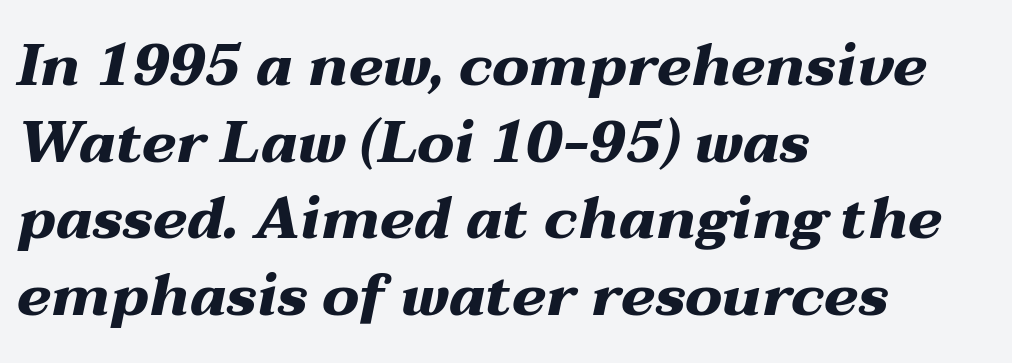
{"italic": "yes", "lean": "right", "slant_degrees": 12, "bold": "yes", "weight": "heavy", "width": "wide", "stroke_contrast": "medium", "x_height": "medium", "monospaced": "no", "underline": "no", "align": "left", "line_spacing": "normal", "line_spacing_ratio": 1.32, "letter_spacing": "normal", "letter_spacing_em": 0.0, "glyph_px": 58}
